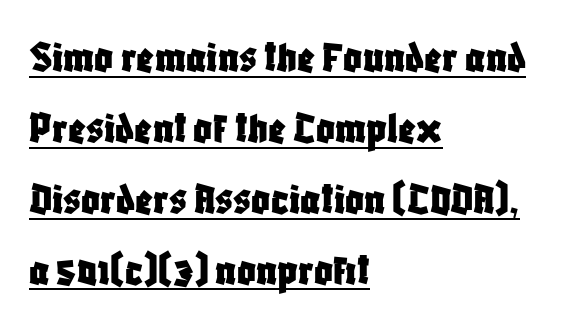
{"serif": "no", "italic": "no", "width": "condensed", "stroke_contrast": "low", "x_height": "large", "monospaced": "no", "underline": "yes", "align": "left", "line_spacing": "normal", "line_spacing_ratio": 1.54, "letter_spacing": "normal", "letter_spacing_em": 0.0, "glyph_px": 46}
